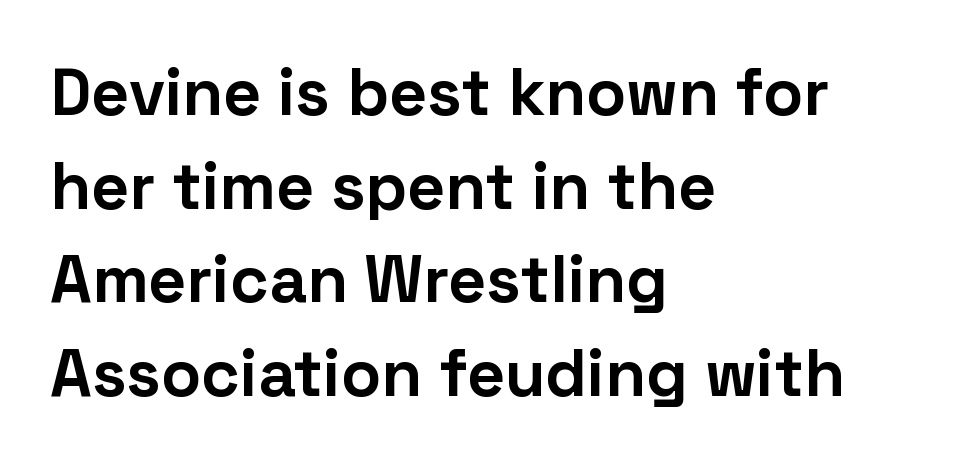
{"serif": "no", "italic": "no", "bold": "yes", "weight": "bold", "width": "normal", "stroke_contrast": "low", "x_height": "medium", "monospaced": "no", "underline": "no", "align": "left", "line_spacing": "normal", "line_spacing_ratio": 1.42, "letter_spacing": "normal", "letter_spacing_em": 0.0, "glyph_px": 66}
